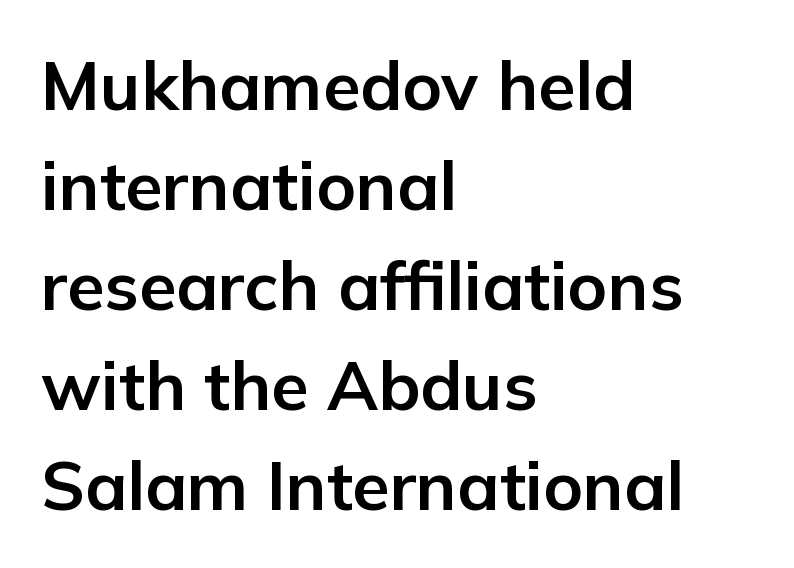
The image shows 68 px bold sans-serif type, upright; set left-aligned, normal line spacing (1.47x), normal letter spacing, not underlined; low stroke contrast and a medium x-height.
